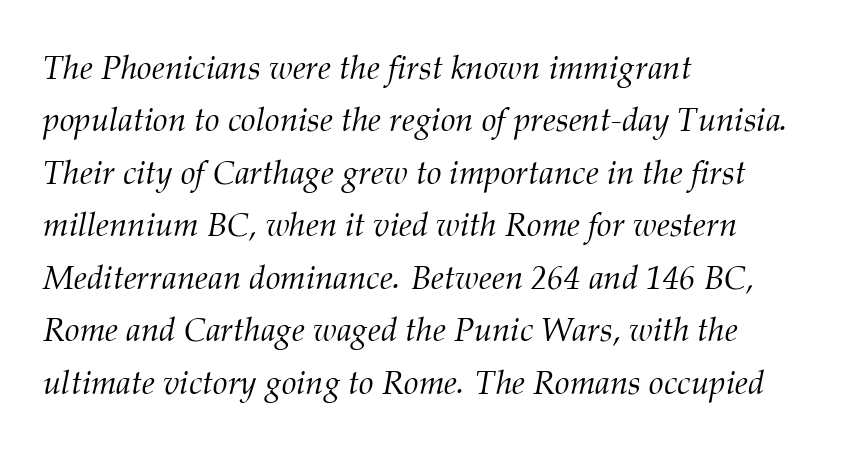
{"serif": "yes", "italic": "yes", "lean": "right", "slant_degrees": 12, "bold": "no", "weight": "light", "width": "normal", "stroke_contrast": "medium", "x_height": "medium", "monospaced": "no", "underline": "no", "align": "left", "line_spacing": "normal", "line_spacing_ratio": 1.59, "letter_spacing": "normal", "letter_spacing_em": 0.0, "glyph_px": 33}
